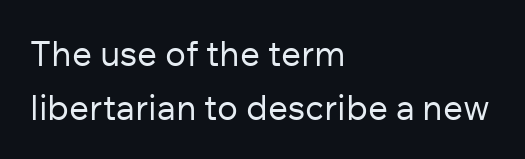
{"serif": "no", "italic": "no", "bold": "no", "weight": "regular", "width": "normal", "stroke_contrast": "low", "x_height": "medium", "monospaced": "no", "underline": "no", "align": "left", "line_spacing": "normal", "line_spacing_ratio": 1.54, "letter_spacing": "normal", "letter_spacing_em": 0.0, "glyph_px": 35}
